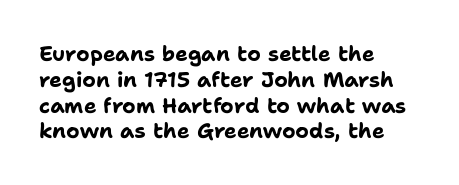
The letters stand upright; this is a roman face. Every row of glyphs begins at an identical x-position on the left. Between one letter and the next there's only the usual sliver of space. Caption: bold face, heavy strokes.
